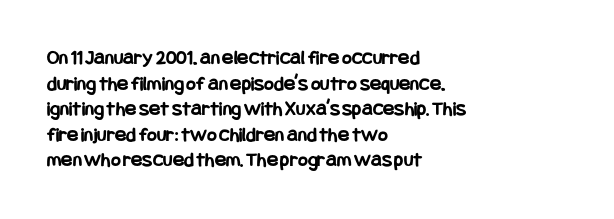
The image shows 21 px bold type, upright; set left-aligned, line spacing 1.22x, normal letter spacing, not underlined.
